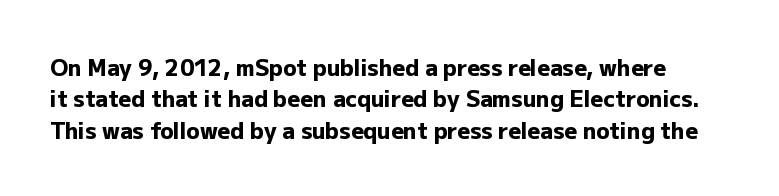
Words appear dense and cohesive because spacing is normal. You can tell it's not italic because the verticals are truly vertical. Just letters on the line, the space beneath them empty. Summary of weight: heavy, a full bold.
